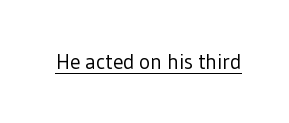
Italic: no, the glyphs are upright roman. You can see a thin bar hugging the bottom of the glyphs. Nothing heavy about these letters — not bold at all. Look at the tracking — it's just the regular setting, nothing added.
